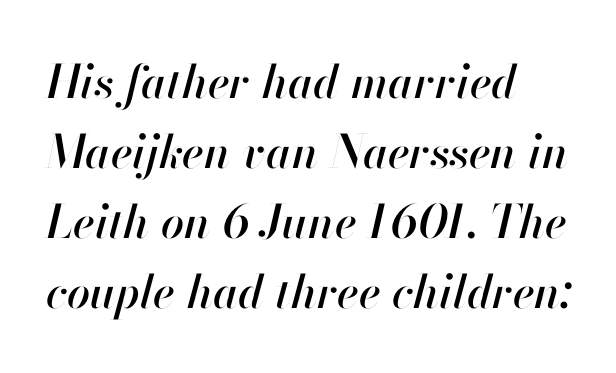
Q: Is the text italic (slanted)? A: Yes, it leans right by about 13 degrees.
Q: Is the text underlined? A: No.
Q: How is the paragraph aligned? A: Left-aligned.
Q: Is the spacing between letters normal or unusually wide? A: Normal.
Q: Is the spacing between lines tight, normal or loose? A: Normal.
Q: Width (condensed, normal, or wide)? A: Normal.
Q: Stroke contrast? A: High.
Q: x-height? A: Small.
Q: Monospaced? A: No.
